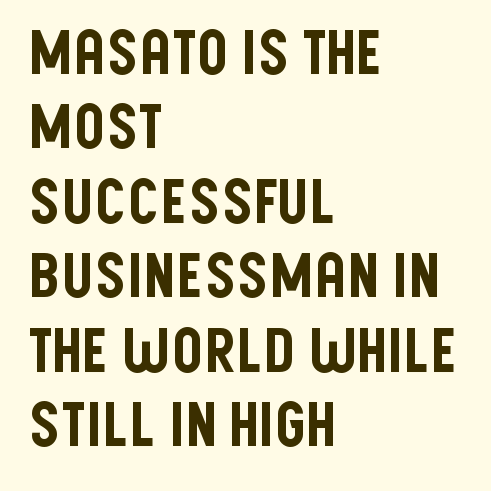
Q: Is the text italic (slanted)? A: No, it is upright.
Q: Is the typeface a serif or a sans-serif typeface? A: Sans-serif.
Q: Is the text underlined? A: No.
Q: How is the paragraph aligned? A: Left-aligned.
Q: Is the spacing between letters normal or unusually wide? A: Normal.
Q: Width (condensed, normal, or wide)? A: Condensed.
Q: Stroke contrast? A: Low.
Q: x-height? A: Large.
Q: Monospaced? A: No.
